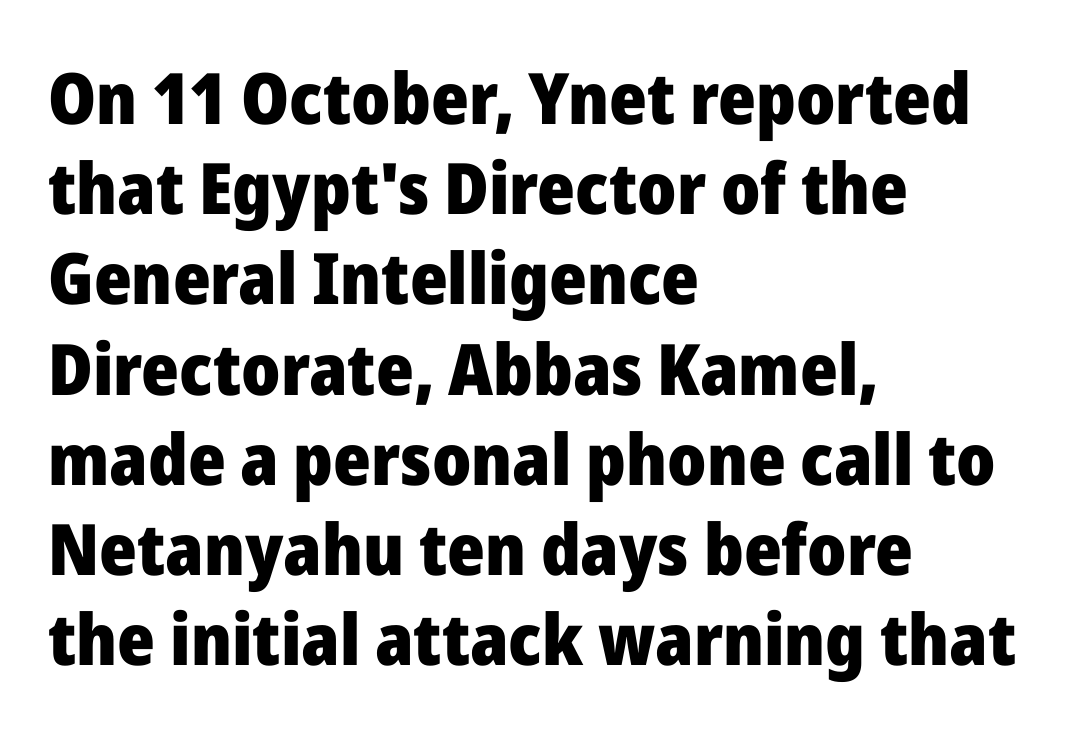
{"serif": "no", "italic": "no", "bold": "yes", "weight": "heavy", "width": "normal", "stroke_contrast": "low", "x_height": "medium", "monospaced": "no", "underline": "no", "align": "left", "line_spacing": "normal", "line_spacing_ratio": 1.27, "letter_spacing": "normal", "letter_spacing_em": 0.0, "glyph_px": 71}
